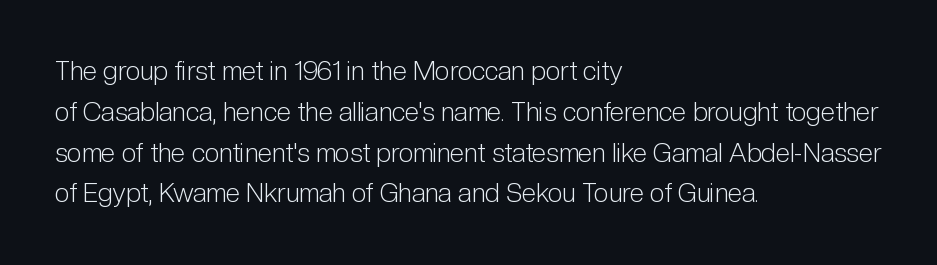
{"italic": "no", "bold": "no", "underline": "no", "align": "left", "line_spacing": "normal", "line_spacing_ratio": 1.57, "letter_spacing": "normal", "letter_spacing_em": 0.0, "glyph_px": 26}
